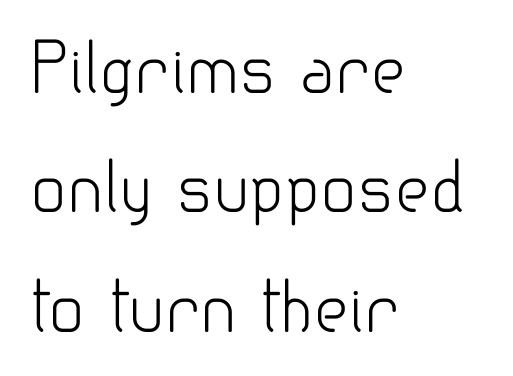
The letters stand straight up with perfectly vertical stems. Proportional: the letters do not fall into vertical columns. Examine the stroke ends and you'll find no serifs. These glyphs show unthickened strokes, regular width or finer. These lines stack with their left ends in a neat column.
